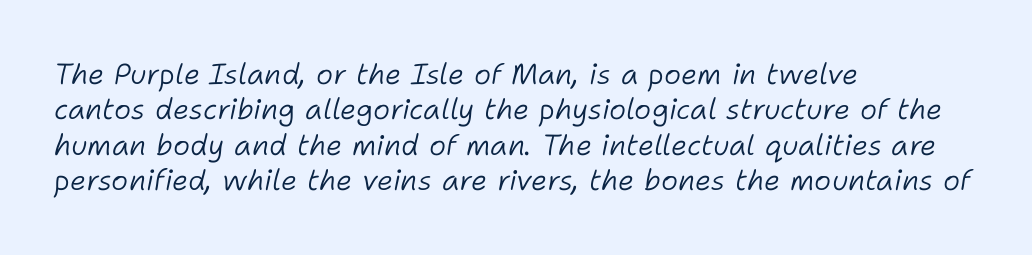
Q: Is the text bold? A: No.
Q: Is the text italic (slanted)? A: Yes, it leans right by about 11 degrees.
Q: Is the text underlined? A: No.
Q: How is the paragraph aligned? A: Left-aligned.
Q: Is the spacing between letters normal or unusually wide? A: Normal.
Q: Width (condensed, normal, or wide)? A: Normal.
Q: Stroke contrast? A: Low.
Q: x-height? A: Medium.
Q: Monospaced? A: No.
